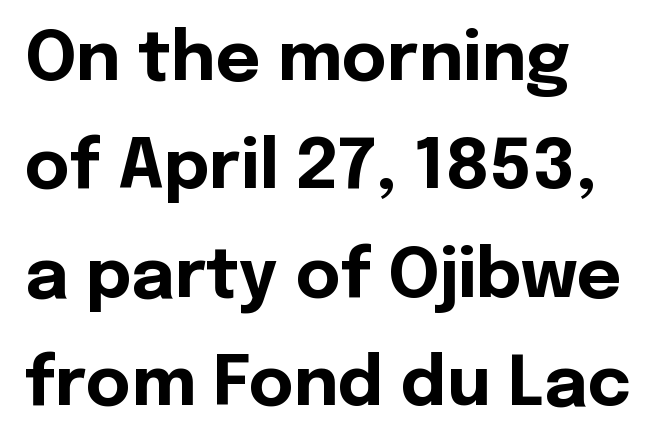
{"serif": "no", "italic": "no", "bold": "yes", "weight": "bold", "width": "normal", "x_height": "medium", "monospaced": "no", "underline": "no", "align": "left", "line_spacing": "normal", "line_spacing_ratio": 1.57, "letter_spacing": "normal", "letter_spacing_em": 0.0, "glyph_px": 69}
